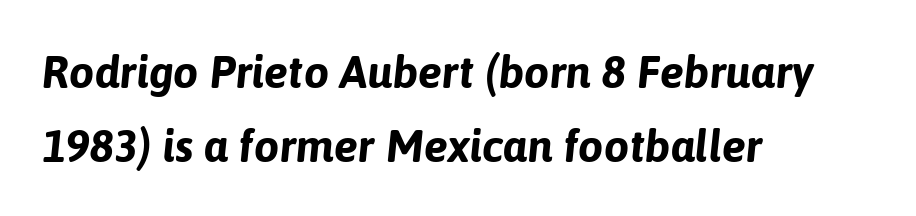
Q: Is the text bold? A: Yes.
Q: Is the text italic (slanted)? A: Yes, it leans right by about 6 degrees.
Q: Is the text underlined? A: No.
Q: How is the paragraph aligned? A: Left-aligned.
Q: Is the spacing between letters normal or unusually wide? A: Normal.
Q: Is the spacing between lines tight, normal or loose? A: Normal.
Q: Width (condensed, normal, or wide)? A: Normal.
Q: Stroke contrast? A: Low.
Q: x-height? A: Medium.
Q: Monospaced? A: No.
